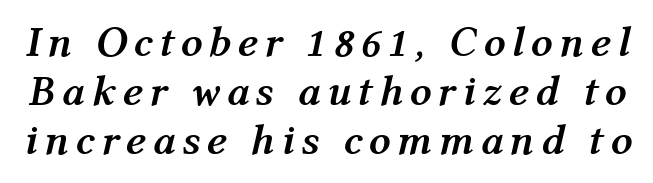
Q: Is the text bold? A: Yes.
Q: Is the text italic (slanted)? A: Yes, it leans right by about 12 degrees.
Q: Is the text underlined? A: No.
Q: Is the spacing between lines tight, normal or loose? A: Tight.
Q: Width (condensed, normal, or wide)? A: Normal.
Q: Stroke contrast? A: Medium.
Q: x-height? A: Medium.
Q: Monospaced? A: No.
